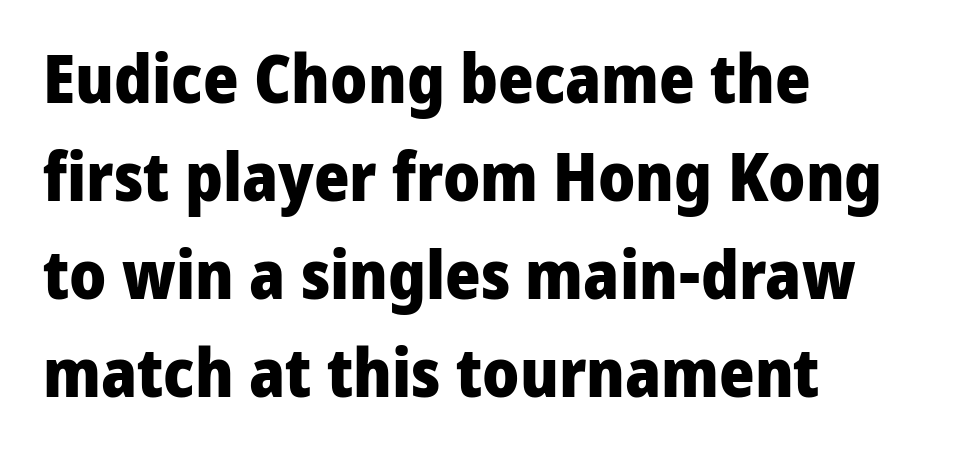
The image shows 68 px heavy sans-serif type, upright; set left-aligned, normal line spacing (1.44x), normal letter spacing, not underlined; low stroke contrast and a medium x-height.
